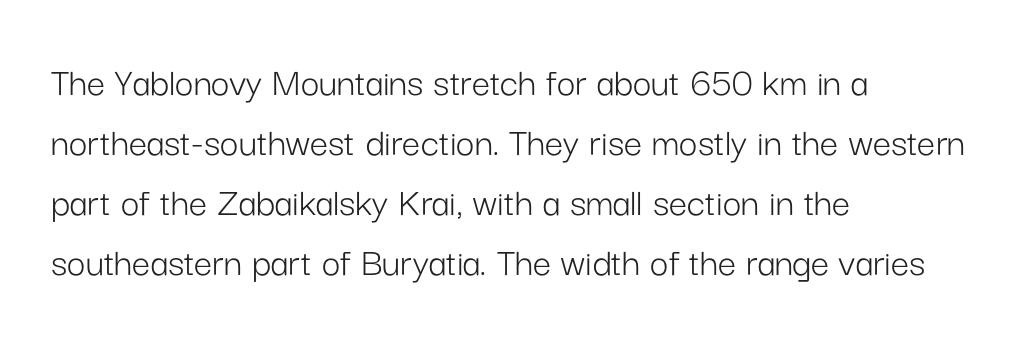
{"serif": "no", "italic": "no", "bold": "no", "weight": "light", "width": "normal", "stroke_contrast": "low", "x_height": "medium", "monospaced": "no", "underline": "no", "align": "left", "line_spacing": "normal", "line_spacing_ratio": 1.46, "letter_spacing": "normal", "letter_spacing_em": 0.0, "glyph_px": 41}
